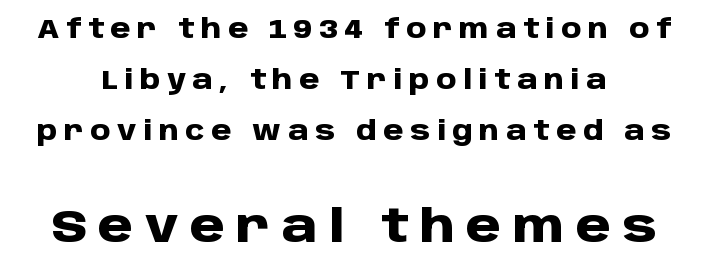
The image shows 45 px heavy sans-serif type, upright; set loose line spacing (1.96x), unusually wide letter spacing (+0.25 em), not underlined; the second (bottom) block is 1.73x larger; low stroke contrast and a large x-height.
